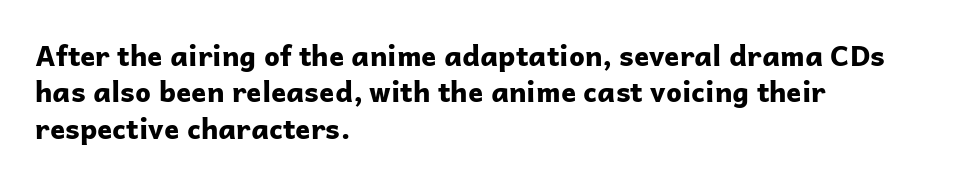
Q: Is the text bold? A: Yes.
Q: Is the text italic (slanted)? A: No, it is upright.
Q: Is the typeface a serif or a sans-serif typeface? A: Sans-serif.
Q: Is the text underlined? A: No.
Q: How is the paragraph aligned? A: Left-aligned.
Q: Is the spacing between letters normal or unusually wide? A: Normal.
Q: Is the spacing between lines tight, normal or loose? A: Normal.
Q: Width (condensed, normal, or wide)? A: Normal.
Q: Stroke contrast? A: Low.
Q: x-height? A: Medium.
Q: Monospaced? A: No.
